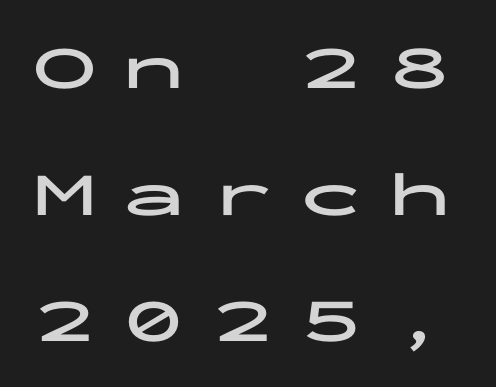
The image shows 63 px bold, wide sans-serif type, upright, monospaced; set loose line spacing (2.01x), unusually wide letter spacing (+0.41 em), not underlined; low stroke contrast and a medium x-height.
